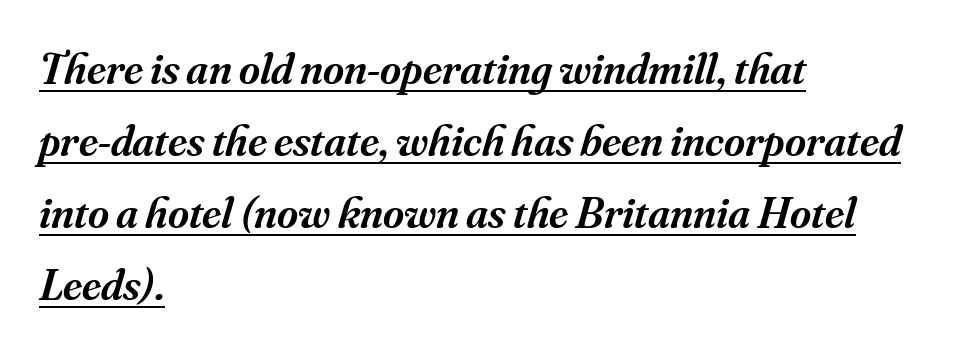
{"serif": "yes", "italic": "yes", "lean": "right", "slant_degrees": 16, "bold": "semi", "weight": "semibold", "width": "normal", "stroke_contrast": "medium", "x_height": "small", "monospaced": "no", "underline": "yes", "align": "left", "line_spacing": "normal", "line_spacing_ratio": 1.6, "letter_spacing": "normal", "letter_spacing_em": 0.0, "glyph_px": 45}
